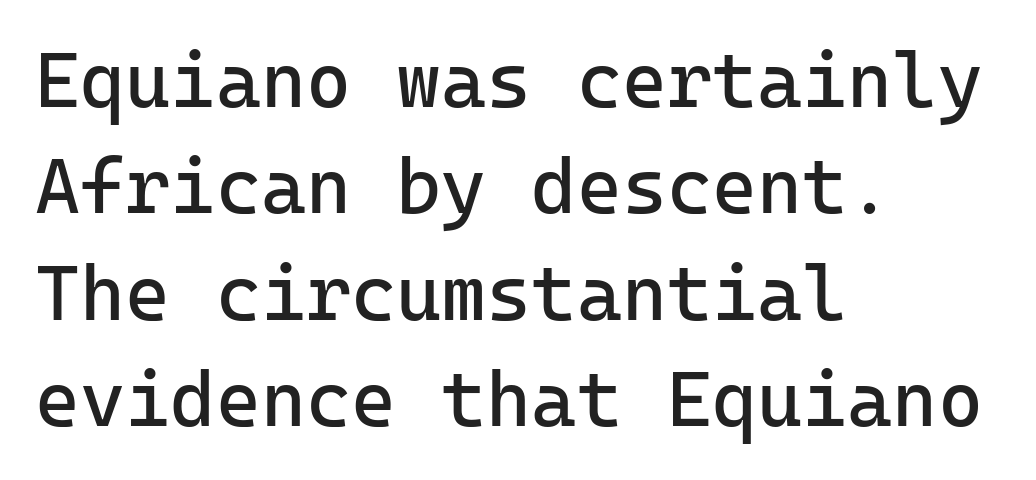
The image shows 77 px regular-weight sans-serif type, upright, monospaced; set left-aligned, normal line spacing (1.38x), normal letter spacing, not underlined; low stroke contrast and a medium x-height.
